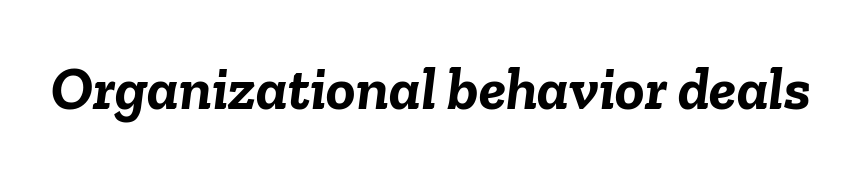
No extra tracking has been applied to these lines. A bare baseline throughout the passage. Slanted lettering throughout. The sample has been set heavy, in full bold.
